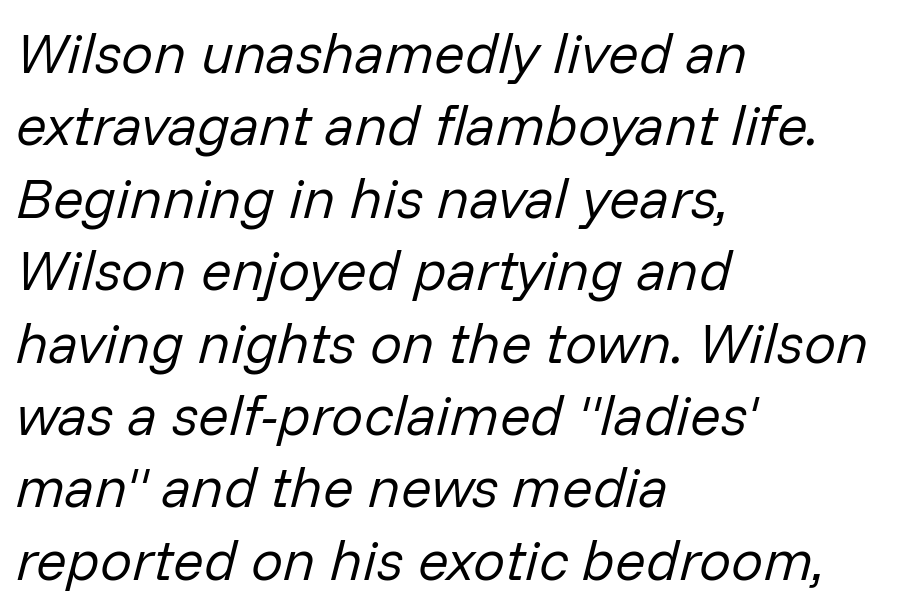
The image shows 57 px regular-weight type, italic (leaning right); set left-aligned, normal line spacing (1.27x), normal letter spacing, not underlined; low stroke contrast and a medium x-height.
